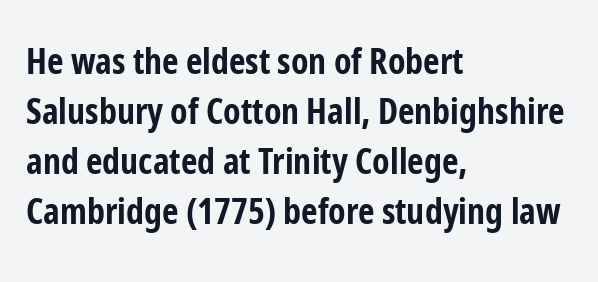
Q: Is the text bold? A: Yes.
Q: Is the text italic (slanted)? A: No, it is upright.
Q: Is the typeface a serif or a sans-serif typeface? A: Sans-serif.
Q: Is the text underlined? A: No.
Q: How is the paragraph aligned? A: Left-aligned.
Q: Is the spacing between letters normal or unusually wide? A: Normal.
Q: Is the spacing between lines tight, normal or loose? A: Normal.
Q: Width (condensed, normal, or wide)? A: Condensed.
Q: Stroke contrast? A: Low.
Q: x-height? A: Medium.
Q: Monospaced? A: No.
